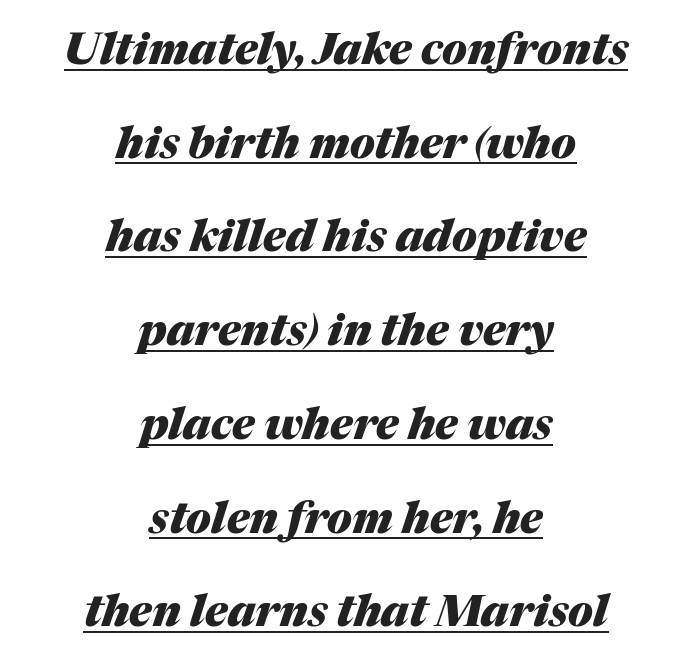
Q: Is the text bold? A: Yes.
Q: Is the text italic (slanted)? A: Yes, it leans right by about 17 degrees.
Q: Is the text underlined? A: Yes.
Q: How is the paragraph aligned? A: Centered.
Q: Is the spacing between letters normal or unusually wide? A: Normal.
Q: Is the spacing between lines tight, normal or loose? A: Loose.
Q: Width (condensed, normal, or wide)? A: Normal.
Q: Stroke contrast? A: Medium.
Q: x-height? A: Medium.
Q: Monospaced? A: No.
